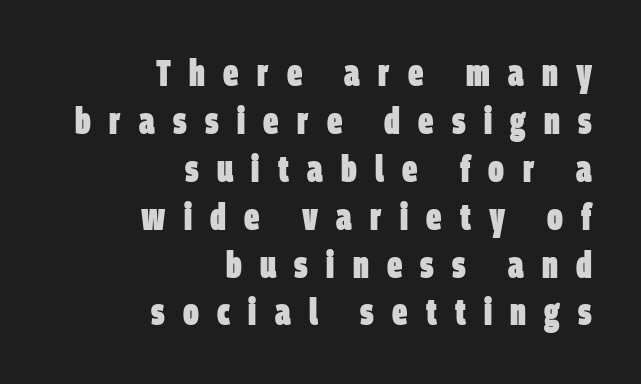
{"serif": "no", "bold": "yes", "weight": "heavy", "width": "condensed", "stroke_contrast": "low", "x_height": "large", "monospaced": "no", "underline": "no", "align": "right", "line_spacing": "normal", "line_spacing_ratio": 1.26, "letter_spacing": "wide", "letter_spacing_em": 0.48, "glyph_px": 38}
